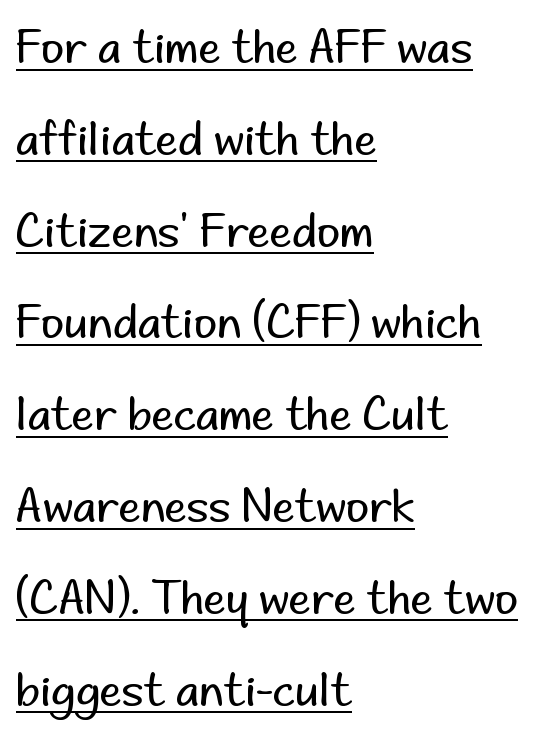
Are there feet on the stems? There aren't — it's a sans. The sample's only ornament is a line tracing under the words. The passage shown is typed in a proportional face where columns would drift. In terms of letterspacing, this is plain default setting. Leftover space on each line is placed entirely after the last word.
